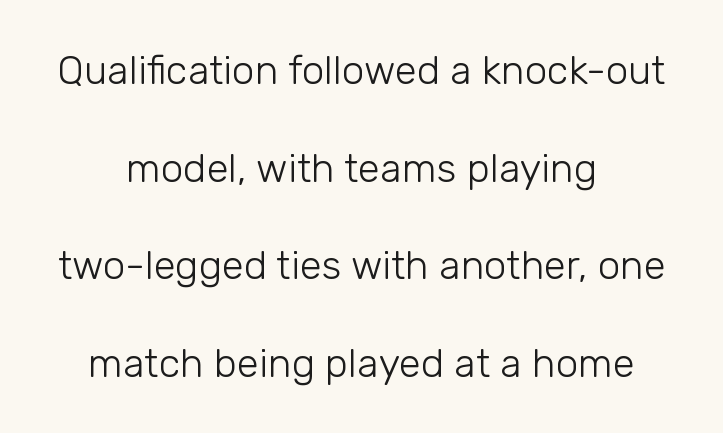
The text block is weighted toward neither margin, spreading evenly from the middle. Looks like regular typesetting: each glyph gets only the width it needs. You could fit nearly another row in the gap between these rows. These lines were composed using upright roman letters.
